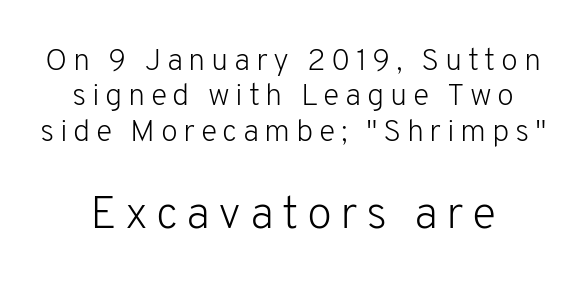
Heaviness? Minimal to ordinary, like unemphasized prose. Vertical strokes here are truly vertical. Visually, the bottom section dominates because its glyphs are scaled up. Each letter keeps its own natural width here, so spacing adapts to shape. Typographically, this falls in the sans-serif category.
